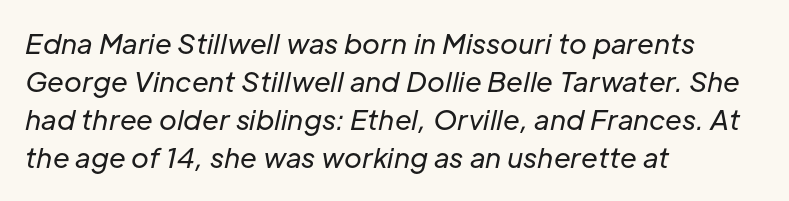
What stands out about the letter spacing? Nothing — it is the standard amount. The ragged edge is on the right, which tells us the setting is flush left. Summary of vertical rhythm: regular, with standard interline spacing. The strokes carry an ordinary text weight at most.
